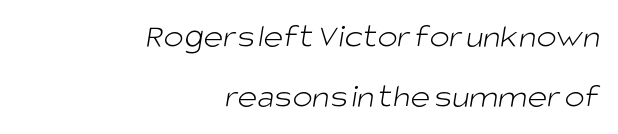
Q: Is the text bold? A: No.
Q: Is the typeface a serif or a sans-serif typeface? A: Sans-serif.
Q: Is the text underlined? A: No.
Q: How is the paragraph aligned? A: Right-aligned.
Q: Is the spacing between letters normal or unusually wide? A: Normal.
Q: Width (condensed, normal, or wide)? A: Normal.
Q: Stroke contrast? A: Low.
Q: x-height? A: Large.
Q: Monospaced? A: No.
